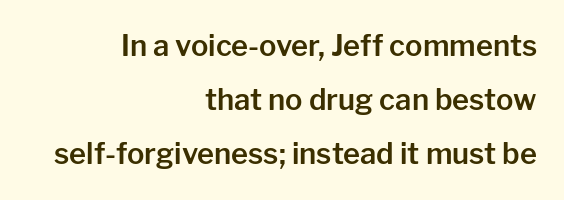
{"serif": "no", "italic": "no", "width": "normal", "stroke_contrast": "low", "x_height": "medium", "monospaced": "no", "underline": "no", "align": "right", "line_spacing_ratio": 1.87, "letter_spacing": "normal", "letter_spacing_em": 0.0, "glyph_px": 29}
